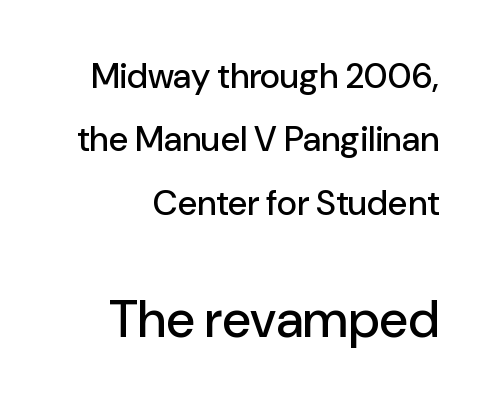
The image shows 52 px sans-serif type, upright; set line spacing 1.81x, normal letter spacing, not underlined; the second (bottom) block is 1.49x larger; low stroke contrast and a medium x-height.
